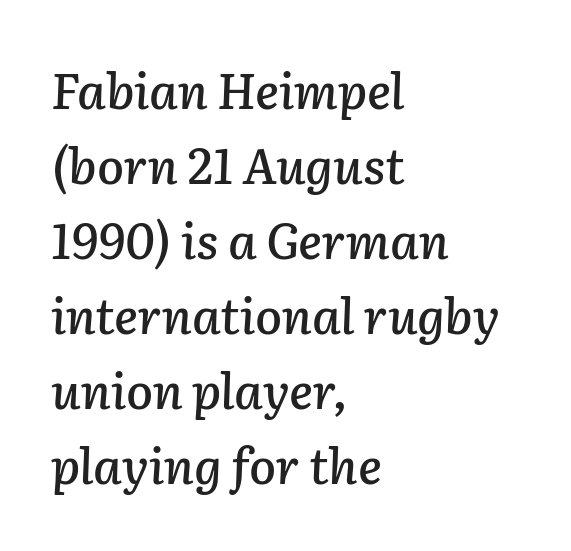
Q: Is the text italic (slanted)? A: Yes, it leans right by about 2 degrees.
Q: Is the text underlined? A: No.
Q: How is the paragraph aligned? A: Left-aligned.
Q: Is the spacing between letters normal or unusually wide? A: Normal.
Q: Is the spacing between lines tight, normal or loose? A: Normal.
Q: Width (condensed, normal, or wide)? A: Normal.
Q: Stroke contrast? A: Low.
Q: x-height? A: Medium.
Q: Monospaced? A: No.
